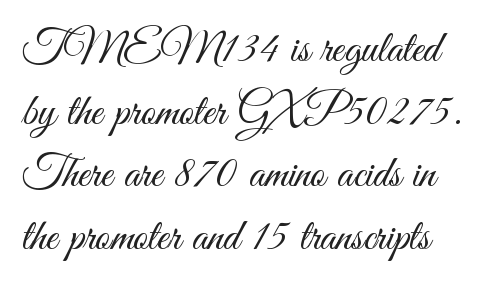
{"serif": "no", "bold": "no", "weight": "light", "width": "condensed", "stroke_contrast": "medium", "x_height": "small", "monospaced": "no", "underline": "no", "line_spacing": "normal", "line_spacing_ratio": 1.39, "letter_spacing": "normal", "letter_spacing_em": 0.0, "glyph_px": 45}
